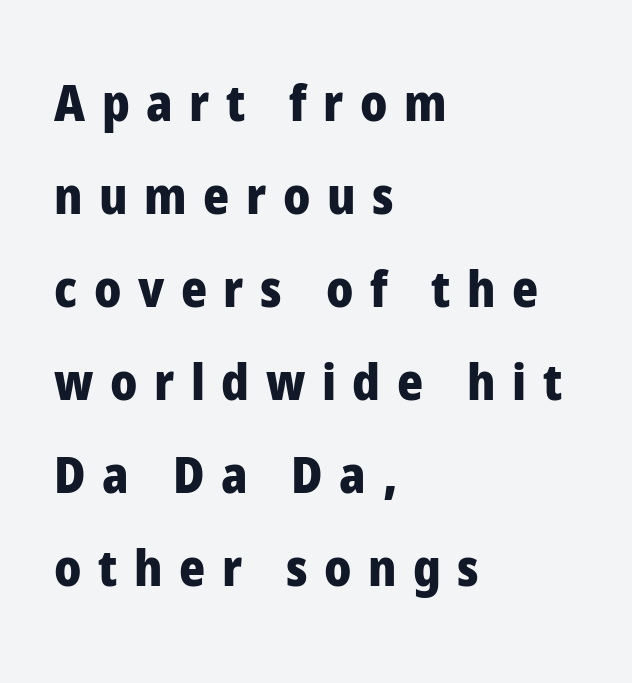
{"serif": "no", "italic": "no", "bold": "yes", "weight": "heavy", "width": "normal", "stroke_contrast": "low", "x_height": "medium", "monospaced": "no", "underline": "no", "align": "left", "line_spacing_ratio": 1.86, "letter_spacing": "wide", "letter_spacing_em": 0.33, "glyph_px": 50}
